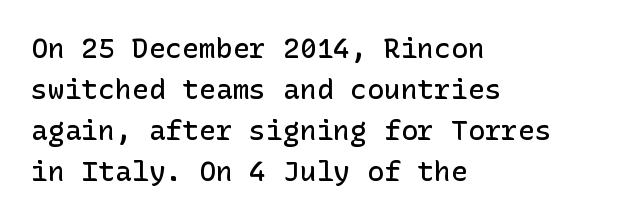
{"serif": "no", "italic": "no", "bold": "semi", "weight": "semibold", "width": "normal", "stroke_contrast": "low", "x_height": "medium", "underline": "no", "align": "left", "line_spacing": "normal", "line_spacing_ratio": 1.46, "letter_spacing": "normal", "letter_spacing_em": 0.0, "glyph_px": 28}
